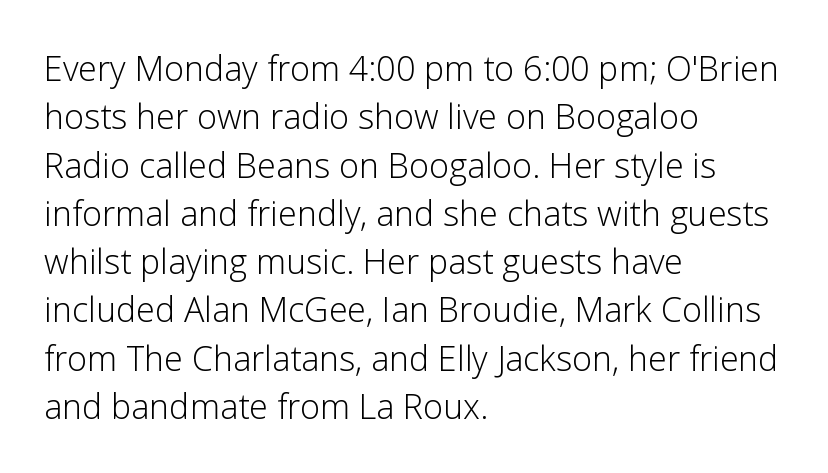
{"serif": "no", "italic": "no", "bold": "no", "weight": "light", "width": "normal", "stroke_contrast": "low", "x_height": "medium", "monospaced": "no", "underline": "no", "align": "left", "line_spacing": "normal", "line_spacing_ratio": 1.42, "letter_spacing": "normal", "letter_spacing_em": 0.0, "glyph_px": 34}
